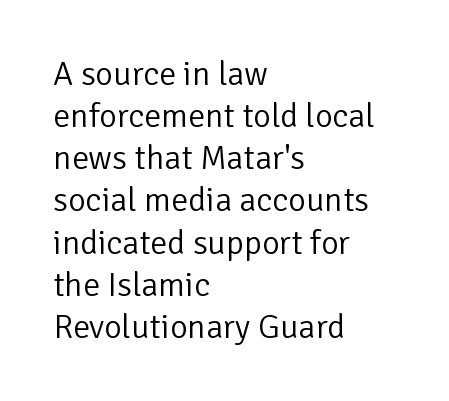
The image shows 34 px light sans-serif type, upright; set left-aligned, line spacing 1.24x, normal letter spacing, not underlined; low stroke contrast and a medium x-height.
